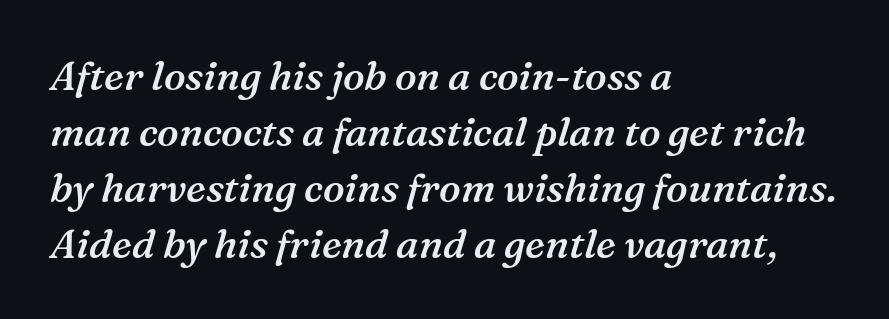
Slightly chunky letters — semibold, I'd say, not full bold. A student would call this left alignment; a typographer would say flush left, rag right. Students, observe: this is what conventionally led text looks like. A serif font was chosen for this passage. The axis of the letterforms is tilted away from vertical.
